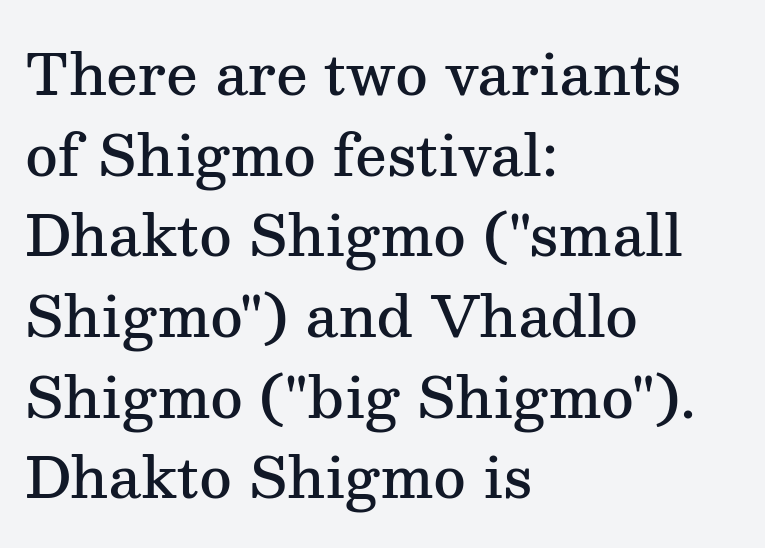
{"serif": "yes", "italic": "no", "bold": "semi", "weight": "semibold", "width": "normal", "stroke_contrast": "medium", "x_height": "medium", "monospaced": "no", "underline": "no", "align": "left", "line_spacing": "normal", "line_spacing_ratio": 1.44, "letter_spacing": "normal", "letter_spacing_em": 0.0, "glyph_px": 56}
